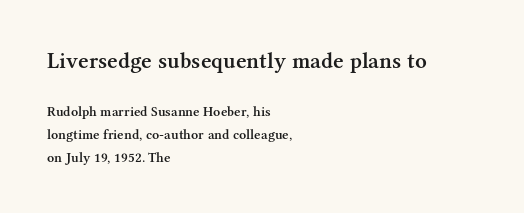
The image shows 23 px text type, upright; set left-aligned, normal line spacing (1.63x), normal letter spacing, not underlined; the first (top) block is 1.64x larger.
